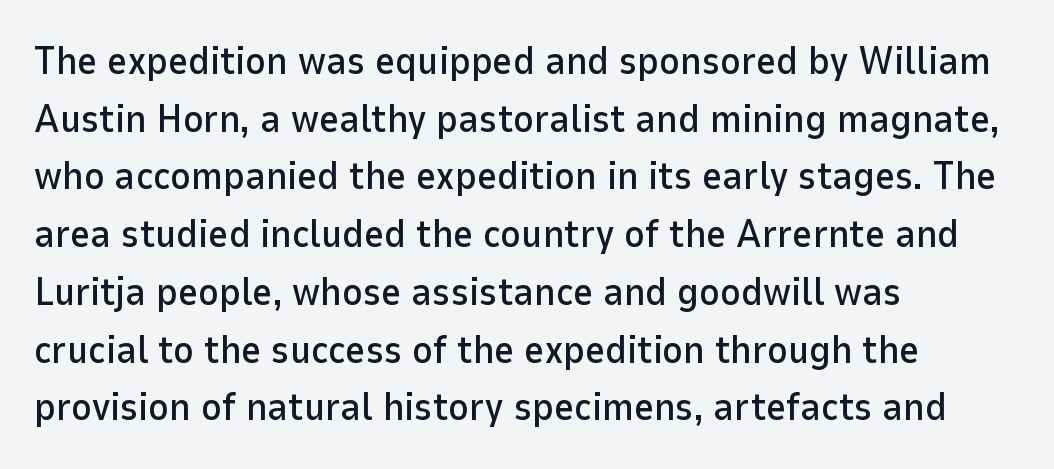
Glyph-to-glyph distance matches everyday printed text. Upright lettering throughout. Vertically, the passage feels balanced, rows spaced as you'd expect. Quick note: underline off. These lines are rendered in a variable-pitch font.
